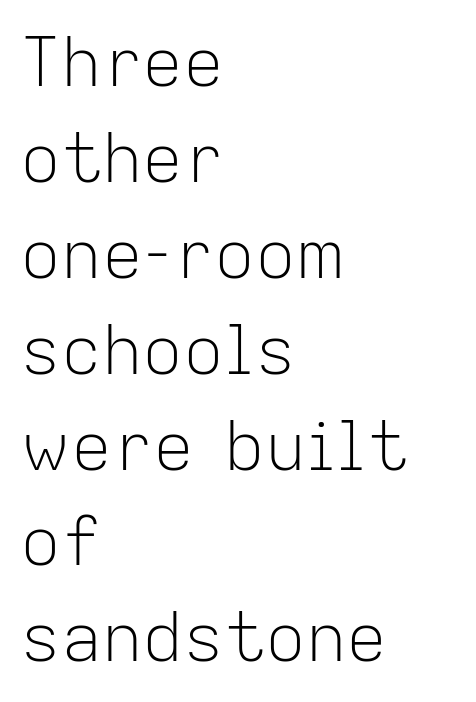
Q: Is the text bold? A: No.
Q: Is the text italic (slanted)? A: No, it is upright.
Q: Is the typeface a serif or a sans-serif typeface? A: Sans-serif.
Q: Is the text underlined? A: No.
Q: How is the paragraph aligned? A: Left-aligned.
Q: Is the spacing between letters normal or unusually wide? A: Normal.
Q: Is the spacing between lines tight, normal or loose? A: Normal.
Q: Width (condensed, normal, or wide)? A: Normal.
Q: Stroke contrast? A: Low.
Q: x-height? A: Medium.
Q: Monospaced? A: No.
